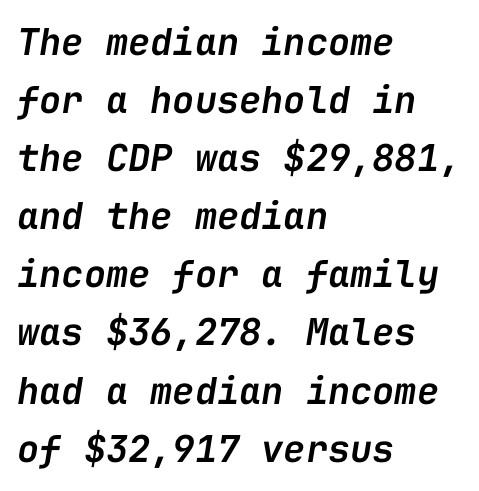
Q: Is the text bold? A: Semi-bold.
Q: Is the text italic (slanted)? A: Yes, it leans right by about 9 degrees.
Q: Is the text underlined? A: No.
Q: How is the paragraph aligned? A: Left-aligned.
Q: Is the spacing between letters normal or unusually wide? A: Normal.
Q: Is the spacing between lines tight, normal or loose? A: Normal.
Q: Width (condensed, normal, or wide)? A: Normal.
Q: Stroke contrast? A: Low.
Q: x-height? A: Medium.
Q: Monospaced? A: Yes.
